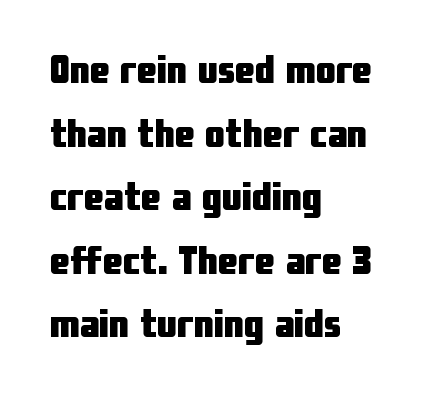
The image shows 40 px heavy, condensed sans-serif type, upright; set left-aligned, normal line spacing (1.59x), normal letter spacing, not underlined; low stroke contrast and a medium x-height.
